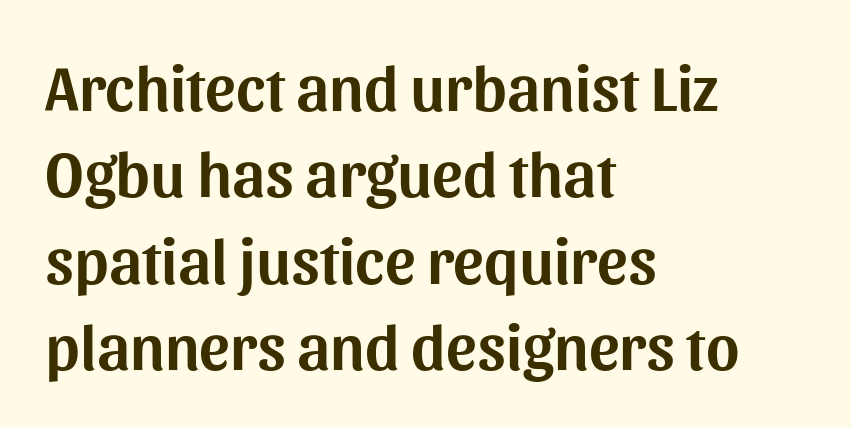
Q: Is the text italic (slanted)? A: No, it is upright.
Q: Is the typeface a serif or a sans-serif typeface? A: Sans-serif.
Q: Is the text underlined? A: No.
Q: How is the paragraph aligned? A: Left-aligned.
Q: Is the spacing between letters normal or unusually wide? A: Normal.
Q: Is the spacing between lines tight, normal or loose? A: Normal.
Q: Width (condensed, normal, or wide)? A: Normal.
Q: Stroke contrast? A: Medium.
Q: x-height? A: Medium.
Q: Monospaced? A: No.
